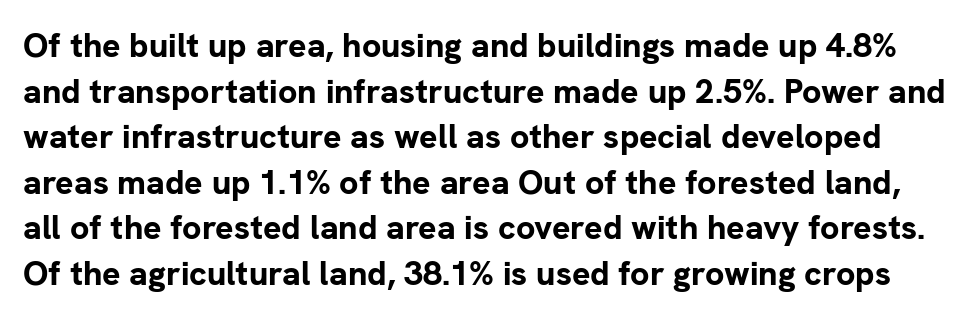
This sample uses a sans-serif face. The rendering uses a moderate line-height, typical for paragraphs. Does extra space separate the letters? No, they use regular spacing. Style check: upright.
